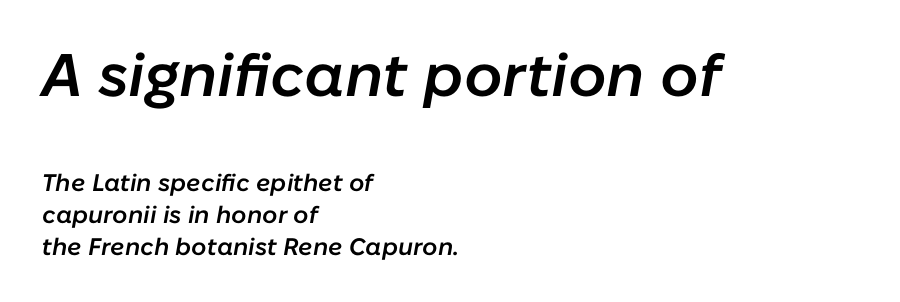
{"italic": "yes", "lean": "right", "slant_degrees": 10, "bold": "semi", "weight": "semibold", "width": "normal", "stroke_contrast": "low", "x_height": "medium", "monospaced": "no", "underline": "no", "align": "left", "line_spacing": "normal", "line_spacing_ratio": 1.32, "letter_spacing": "normal", "letter_spacing_em": 0.0, "larger_block": "first", "size_ratio": 2.5, "glyph_px": 60}
